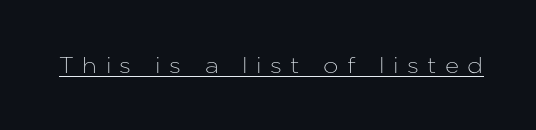
The passage shown is underscored from start to finish. This sample uses expanded letter spacing, leaving extra air between glyphs. Italic: no, the glyphs are upright roman.
